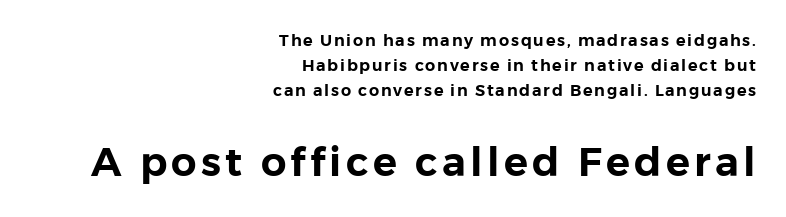
This is sans-serif lettering, the kind often seen on screens and signage. The later block is typeset at a bigger size than the earlier block. The strip under each line holds only bare page. The rendering uses natural spacing where letterforms have individual widths. The paragraph has a hard right edge and a soft left edge. Ascenders rise straight up at ninety degrees.
